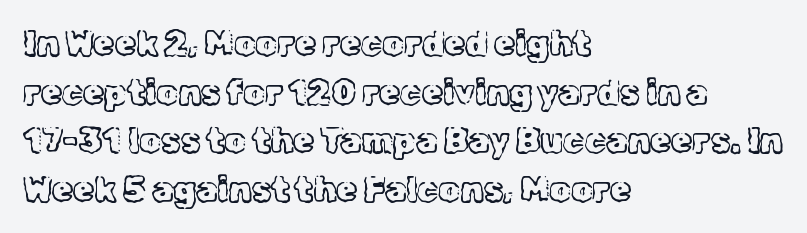
The image shows 34 px light serif type, upright; set left-aligned, normal line spacing (1.43x), normal letter spacing, not underlined; a medium x-height.
